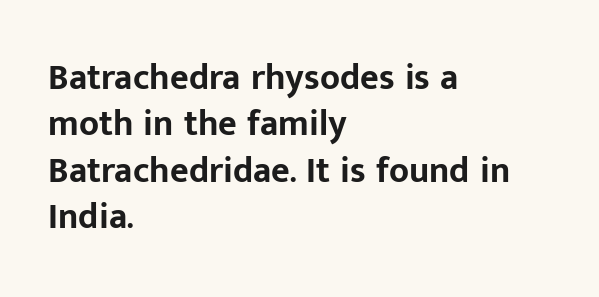
The image shows 36 px bold sans-serif type, upright; set left-aligned, normal line spacing (1.29x), normal letter spacing, not underlined; low stroke contrast and a medium x-height.
